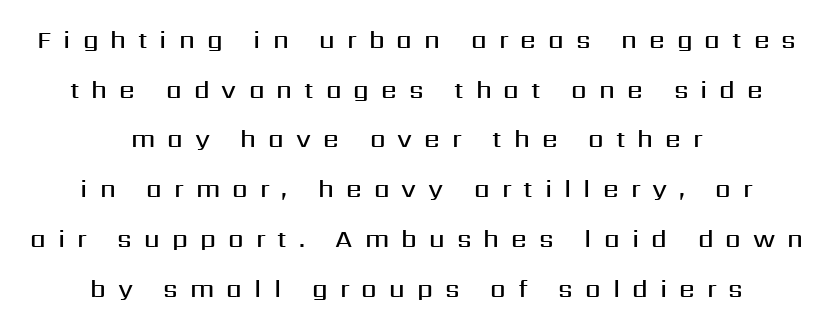
{"italic": "no", "bold": "semi", "underline": "no", "align": "center", "line_spacing": "loose", "line_spacing_ratio": 1.99, "letter_spacing": "wide", "letter_spacing_em": 0.48, "glyph_px": 25}
